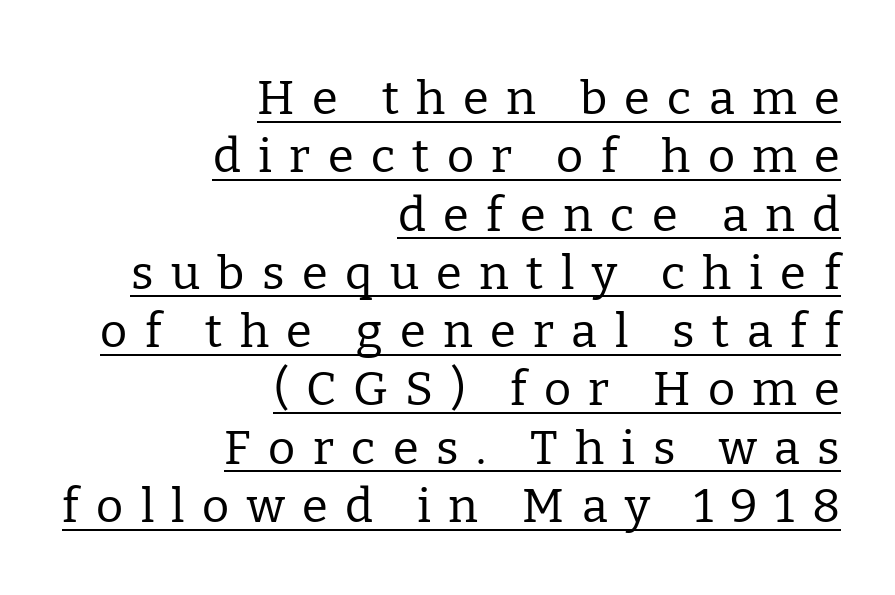
Q: Is the text bold? A: No.
Q: Is the text italic (slanted)? A: No, it is upright.
Q: Is the typeface a serif or a sans-serif typeface? A: Serif.
Q: Is the text underlined? A: Yes.
Q: How is the paragraph aligned? A: Right-aligned.
Q: Is the spacing between letters normal or unusually wide? A: Unusually wide.
Q: Width (condensed, normal, or wide)? A: Normal.
Q: Stroke contrast? A: Low.
Q: x-height? A: Medium.
Q: Monospaced? A: No.
